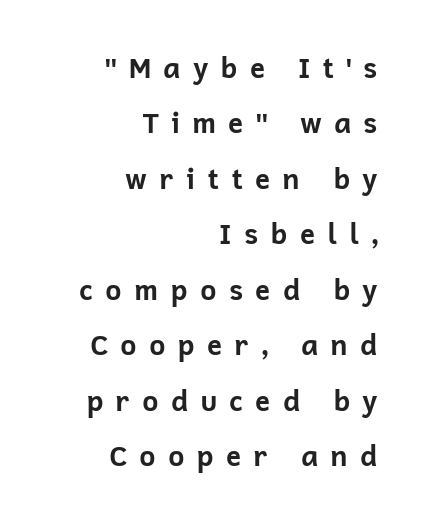
The passage shown is emphatically bold. These lines are set flush right with a ragged left edge. Glance below the letters and you will spot only blank space. Letterform terminals end flat and unadorned throughout the passage. The tracking reads as deliberately expanded to a designer's eye.
